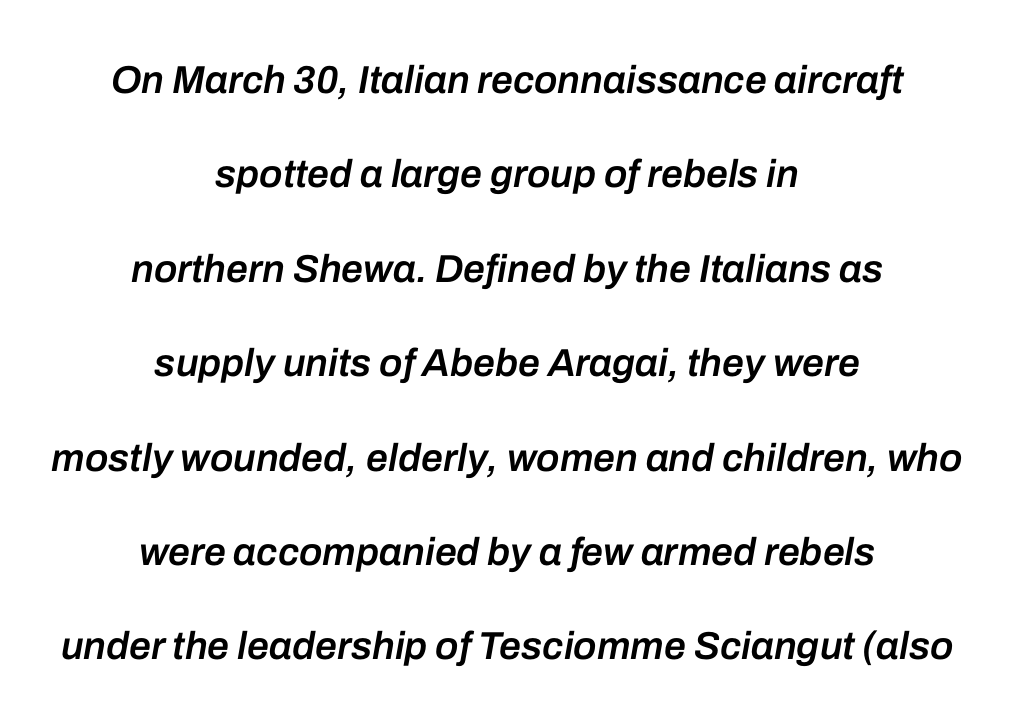
The image shows 39 px semibold type, italic (leaning right); set centered, loose line spacing (2.42x), normal letter spacing, not underlined; low stroke contrast and a medium x-height.
